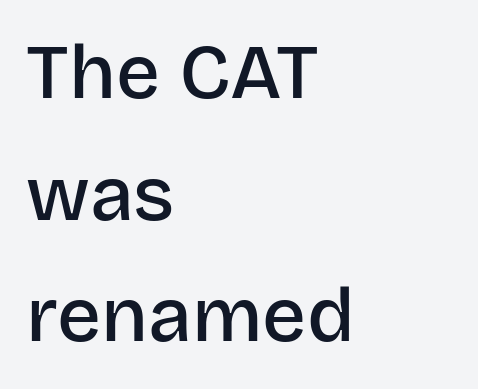
The image shows 77 px semibold sans-serif type, upright; set left-aligned, normal line spacing (1.58x), normal letter spacing, not underlined; low stroke contrast and a large x-height.
